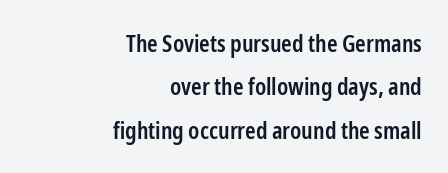
Q: Is the text bold? A: Semi-bold.
Q: Is the text italic (slanted)? A: No, it is upright.
Q: Is the text underlined? A: No.
Q: How is the paragraph aligned? A: Right-aligned.
Q: Is the spacing between letters normal or unusually wide? A: Normal.
